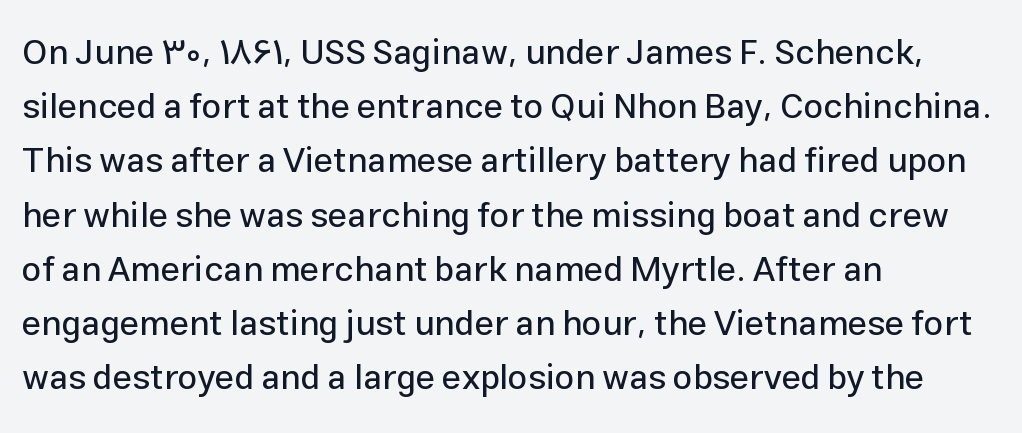
{"serif": "no", "italic": "no", "width": "normal", "stroke_contrast": "low", "x_height": "medium", "monospaced": "no", "underline": "no", "align": "left", "line_spacing": "normal", "line_spacing_ratio": 1.55, "letter_spacing": "normal", "letter_spacing_em": 0.0, "glyph_px": 35}
